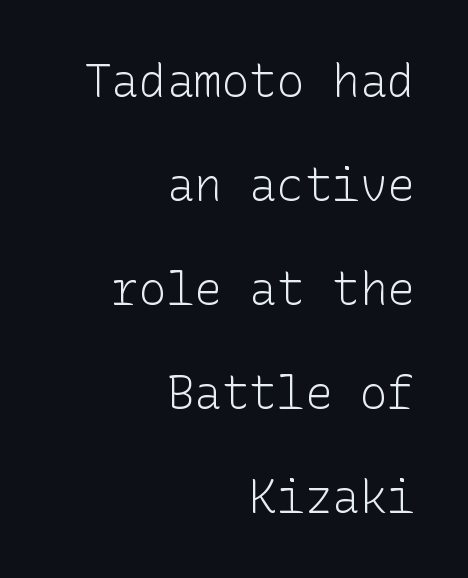
{"serif": "no", "italic": "no", "bold": "no", "weight": "light", "width": "normal", "stroke_contrast": "low", "x_height": "medium", "underline": "no", "align": "right", "line_spacing": "loose", "line_spacing_ratio": 2.26, "letter_spacing": "normal", "letter_spacing_em": 0.0, "glyph_px": 46}
